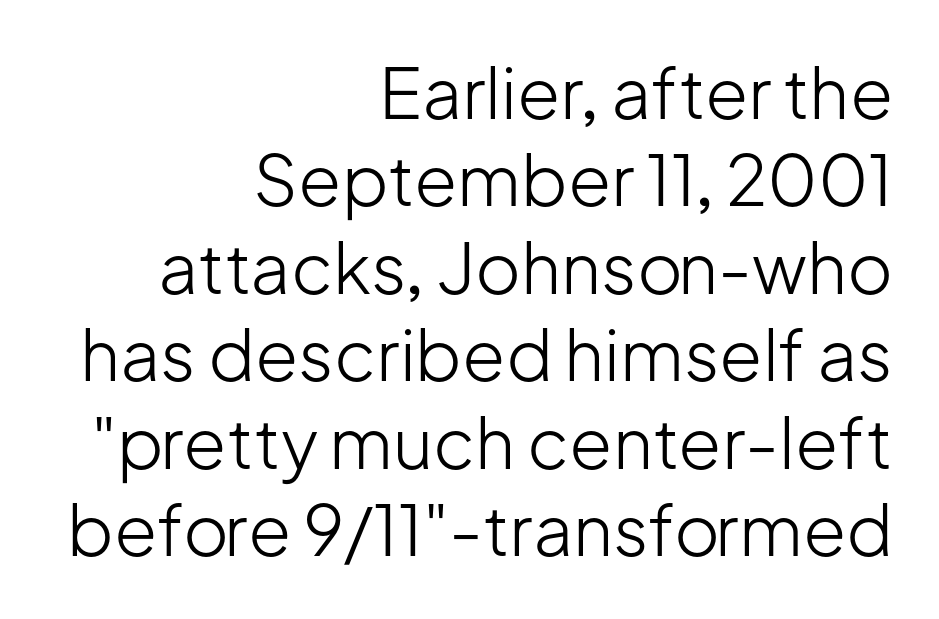
{"serif": "no", "italic": "no", "bold": "no", "weight": "light", "width": "normal", "stroke_contrast": "low", "x_height": "medium", "monospaced": "no", "underline": "no", "align": "right", "line_spacing": "normal", "line_spacing_ratio": 1.25, "letter_spacing": "normal", "letter_spacing_em": 0.0, "glyph_px": 70}
